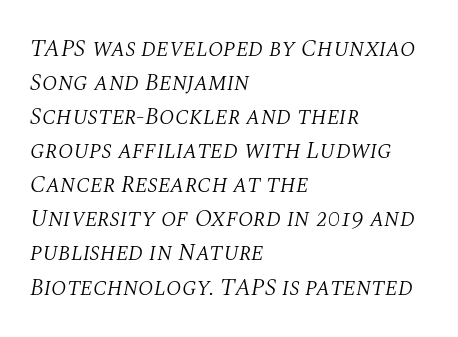
The image shows 24 px text type, italic (leaning right); set left-aligned, normal line spacing (1.42x), normal letter spacing, not underlined.
